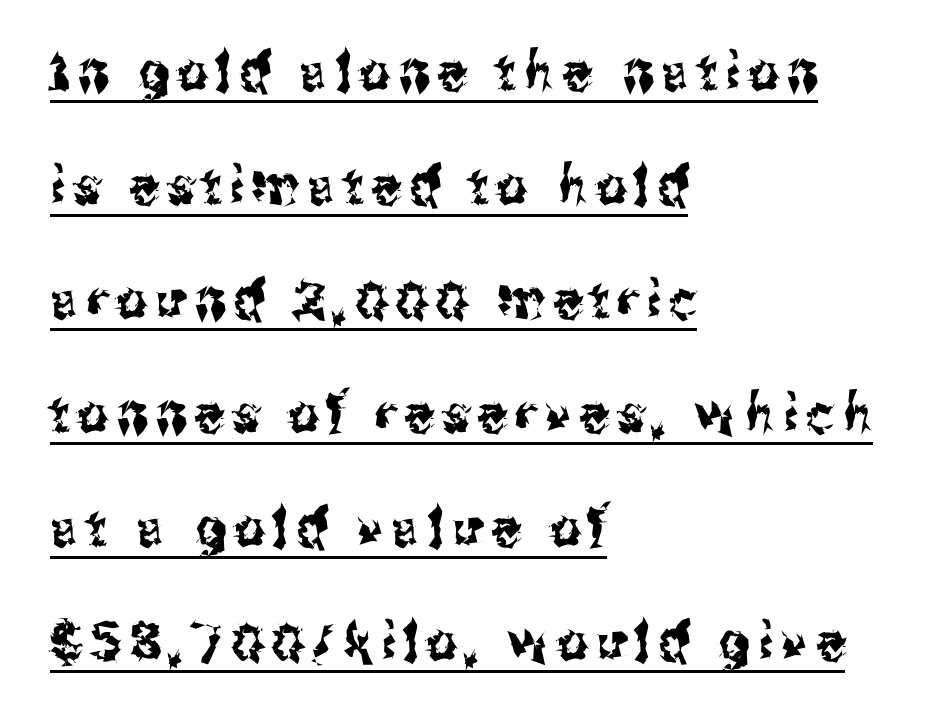
These lines are rendered in a variable-pitch font. Italic? Not at all — the glyphs are vertical. Airy leading. Serifs: no, the terminals of the letterforms are clean.
